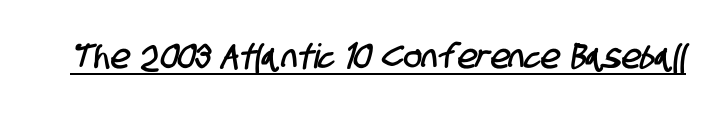
Each letter's strokes conclude bluntly, with no projecting serifs. Inter-character spacing is left at the font's built-in metrics. The face used here is proportionally spaced, like ordinary book or web type. Every word sits above its own underline.
